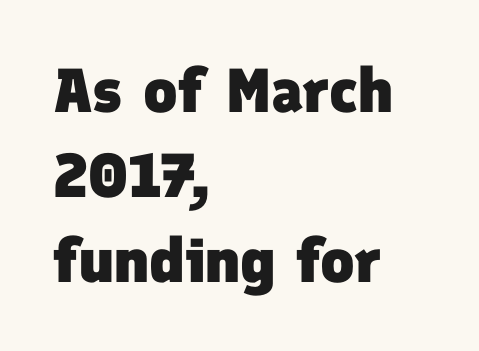
Quick note: underline off. These lines sit exactly where default settings would place them. Does extra space separate the letters? No, they use regular spacing. The text block is weighted toward the left margin, trailing off unevenly rightward.
